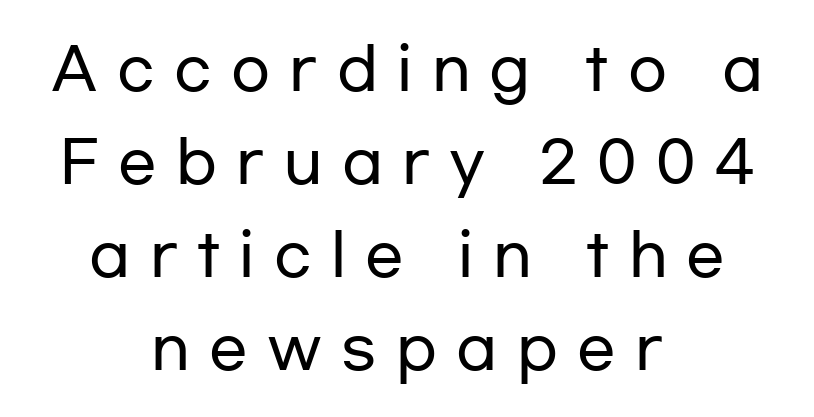
The image shows 57 px wide sans-serif type, upright; set centered, normal line spacing (1.63x), unusually wide letter spacing (+0.34 em), not underlined; low stroke contrast and a medium x-height.
